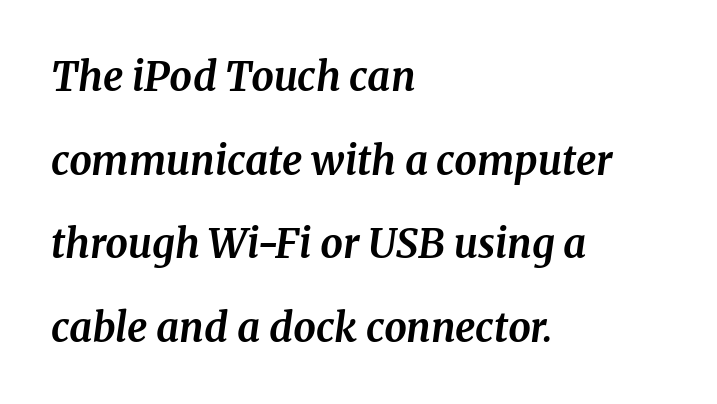
{"serif": "yes", "italic": "yes", "lean": "right", "slant_degrees": 8, "bold": "yes", "weight": "bold", "width": "normal", "stroke_contrast": "medium", "x_height": "medium", "monospaced": "no", "underline": "no", "align": "left", "line_spacing": "loose", "line_spacing_ratio": 2.09, "letter_spacing": "normal", "letter_spacing_em": 0.0, "glyph_px": 40}
